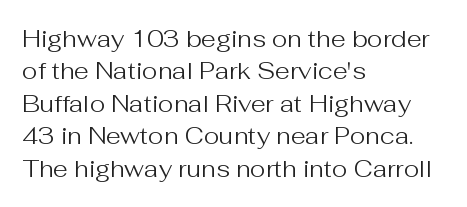
The typesetter chose a ragged-right arrangement here. In terms of letterspacing, this is plain default setting. Descenders hang freely into open space. A typesetter would call this leading conventional body-copy spacing. Stems and bowls with no extra thickness — not bold.
